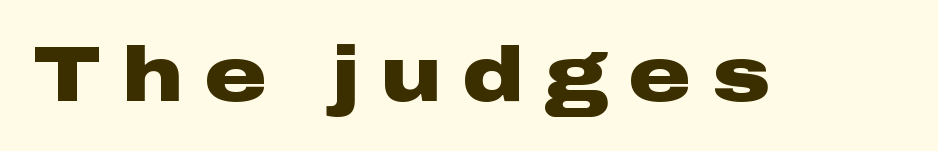
{"serif": "no", "italic": "no", "bold": "yes", "weight": "heavy", "width": "wide", "stroke_contrast": "low", "x_height": "medium", "monospaced": "no", "underline": "no", "letter_spacing": "wide", "letter_spacing_em": 0.28, "glyph_px": 77}
